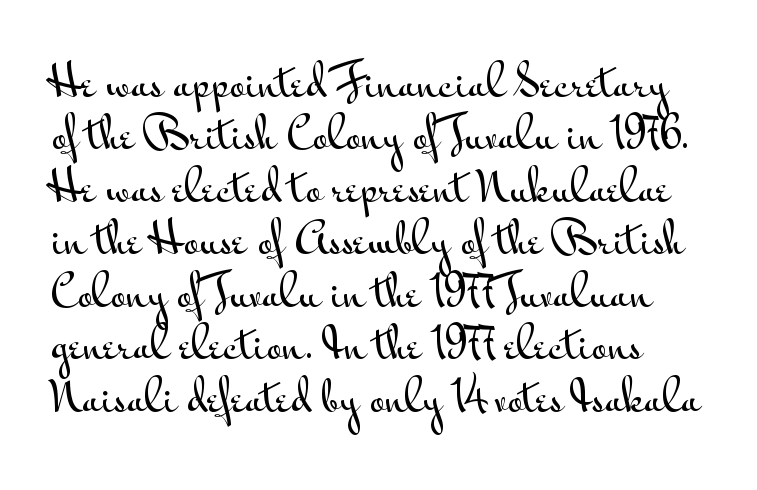
Q: Is the typeface a serif or a sans-serif typeface? A: Sans-serif.
Q: Is the text underlined? A: No.
Q: Is the spacing between letters normal or unusually wide? A: Normal.
Q: Is the spacing between lines tight, normal or loose? A: Normal.
Q: Width (condensed, normal, or wide)? A: Wide.
Q: Stroke contrast? A: Medium.
Q: x-height? A: Small.
Q: Monospaced? A: No.
